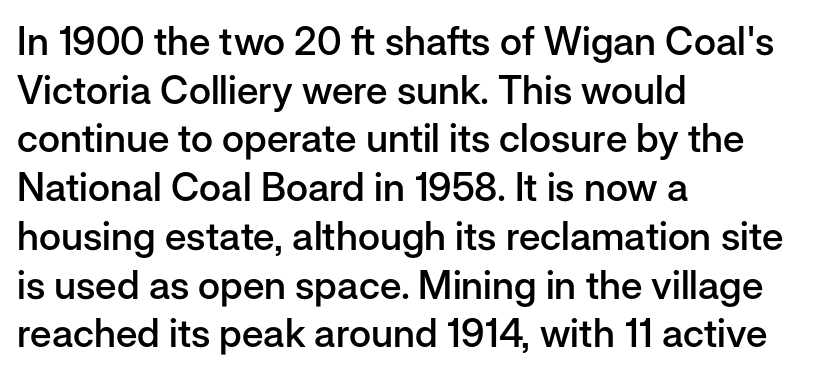
Q: Is the text bold? A: Semi-bold.
Q: Is the text italic (slanted)? A: No, it is upright.
Q: Is the typeface a serif or a sans-serif typeface? A: Sans-serif.
Q: Is the text underlined? A: No.
Q: How is the paragraph aligned? A: Left-aligned.
Q: Is the spacing between letters normal or unusually wide? A: Normal.
Q: Is the spacing between lines tight, normal or loose? A: Normal.
Q: Width (condensed, normal, or wide)? A: Normal.
Q: Stroke contrast? A: Low.
Q: x-height? A: Medium.
Q: Monospaced? A: No.
